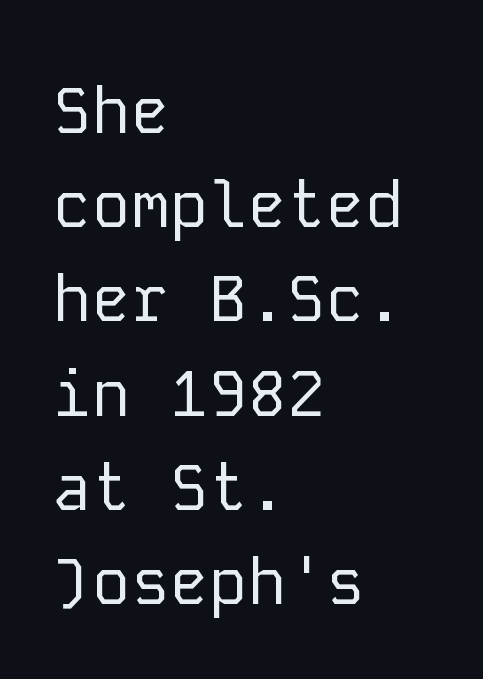
The image shows 65 px regular-weight sans-serif type, upright, monospaced; set left-aligned, normal line spacing (1.45x), normal letter spacing, not underlined; low stroke contrast and a medium x-height.
